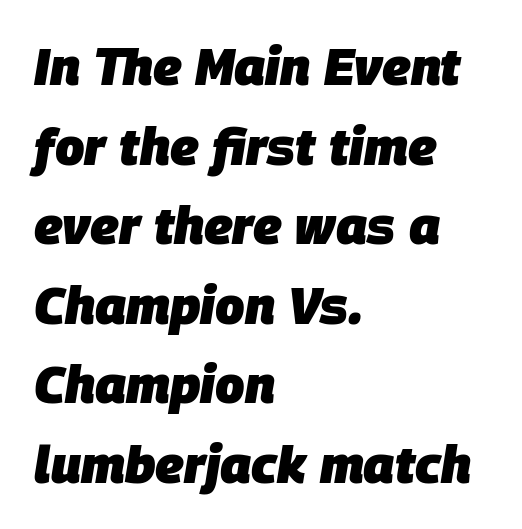
Q: Is the text bold? A: Yes.
Q: Is the text italic (slanted)? A: Yes, it leans right by about 9 degrees.
Q: Is the text underlined? A: No.
Q: How is the paragraph aligned? A: Left-aligned.
Q: Is the spacing between letters normal or unusually wide? A: Normal.
Q: Is the spacing between lines tight, normal or loose? A: Normal.
Q: Width (condensed, normal, or wide)? A: Normal.
Q: Stroke contrast? A: Low.
Q: x-height? A: Large.
Q: Monospaced? A: No.
